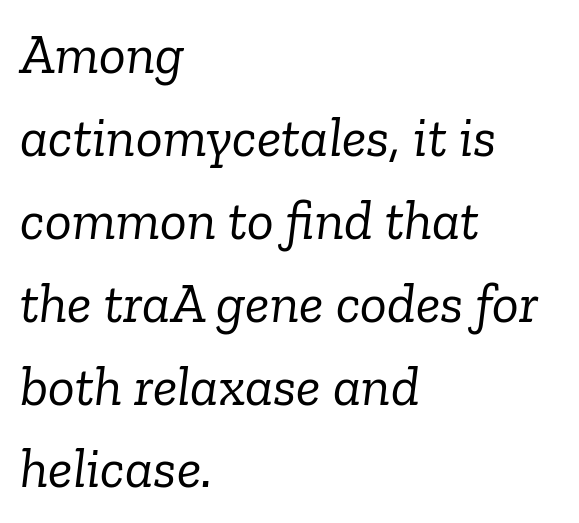
{"serif": "yes", "italic": "yes", "lean": "right", "slant_degrees": 6, "bold": "no", "weight": "light", "width": "normal", "stroke_contrast": "low", "x_height": "medium", "monospaced": "no", "underline": "no", "align": "left", "line_spacing": "normal", "line_spacing_ratio": 1.48, "letter_spacing": "normal", "letter_spacing_em": 0.0, "glyph_px": 56}
